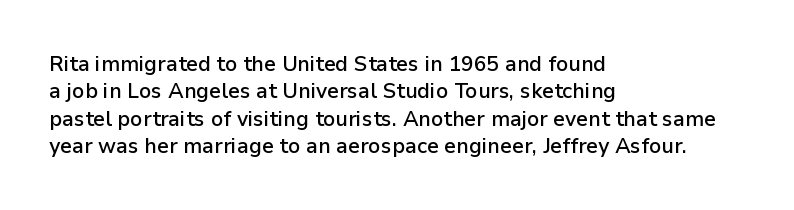
The image shows 21 px text type, upright; set left-aligned, normal line spacing (1.3x), normal letter spacing, not underlined.
